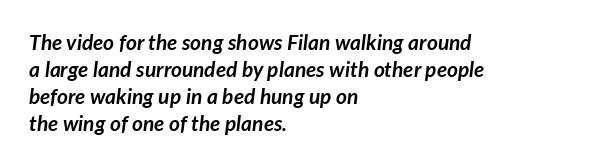
{"italic": "yes", "lean": "right", "slant_degrees": 7, "bold": "yes", "underline": "no", "align": "left", "line_spacing": "normal", "line_spacing_ratio": 1.28, "letter_spacing": "normal", "letter_spacing_em": 0.0, "glyph_px": 21}
